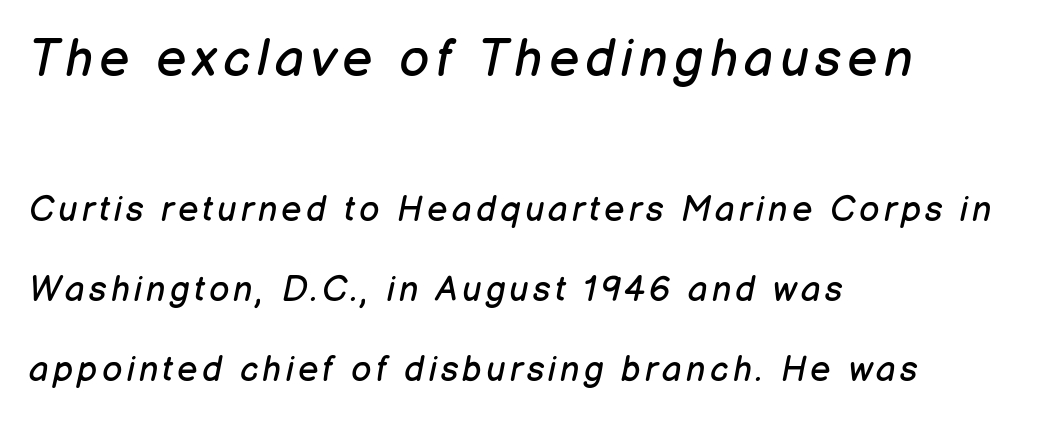
{"italic": "yes", "lean": "right", "slant_degrees": 12, "bold": "no", "weight": "regular", "width": "normal", "stroke_contrast": "low", "x_height": "medium", "monospaced": "no", "underline": "no", "align": "left", "line_spacing": "loose", "line_spacing_ratio": 2.28, "larger_block": "first", "size_ratio": 1.49, "glyph_px": 52}
